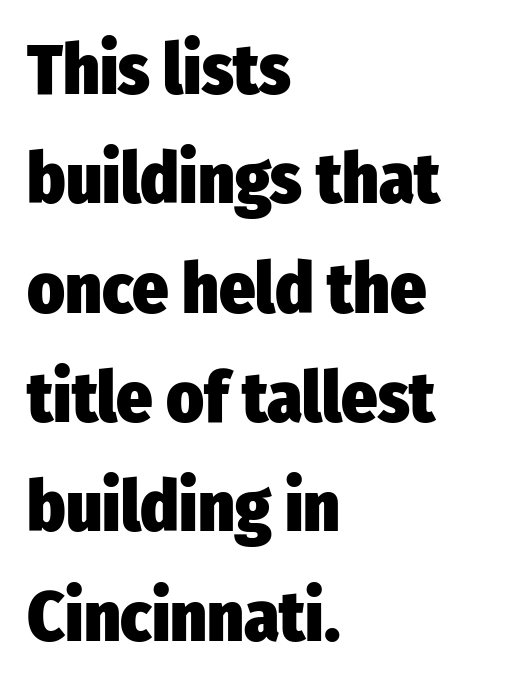
Q: Is the text bold? A: Yes.
Q: Is the text italic (slanted)? A: No, it is upright.
Q: Is the typeface a serif or a sans-serif typeface? A: Sans-serif.
Q: Is the text underlined? A: No.
Q: How is the paragraph aligned? A: Left-aligned.
Q: Is the spacing between letters normal or unusually wide? A: Normal.
Q: Is the spacing between lines tight, normal or loose? A: Normal.
Q: Width (condensed, normal, or wide)? A: Condensed.
Q: Stroke contrast? A: Low.
Q: x-height? A: Medium.
Q: Monospaced? A: No.
